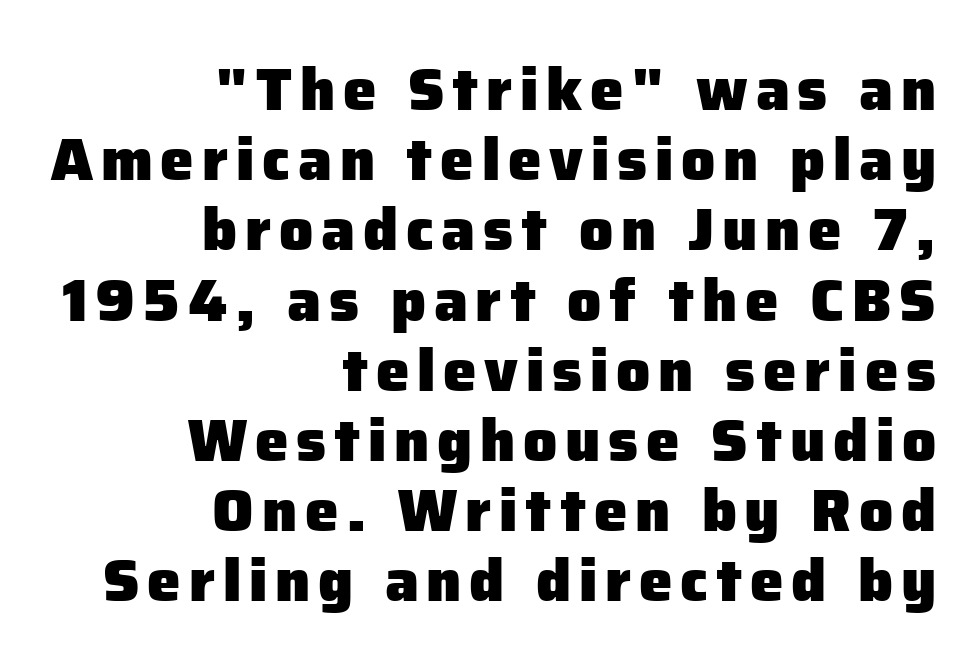
{"serif": "no", "italic": "no", "bold": "yes", "weight": "heavy", "width": "normal", "stroke_contrast": "low", "x_height": "medium", "monospaced": "no", "underline": "no", "align": "right", "line_spacing_ratio": 1.17, "glyph_px": 60}
